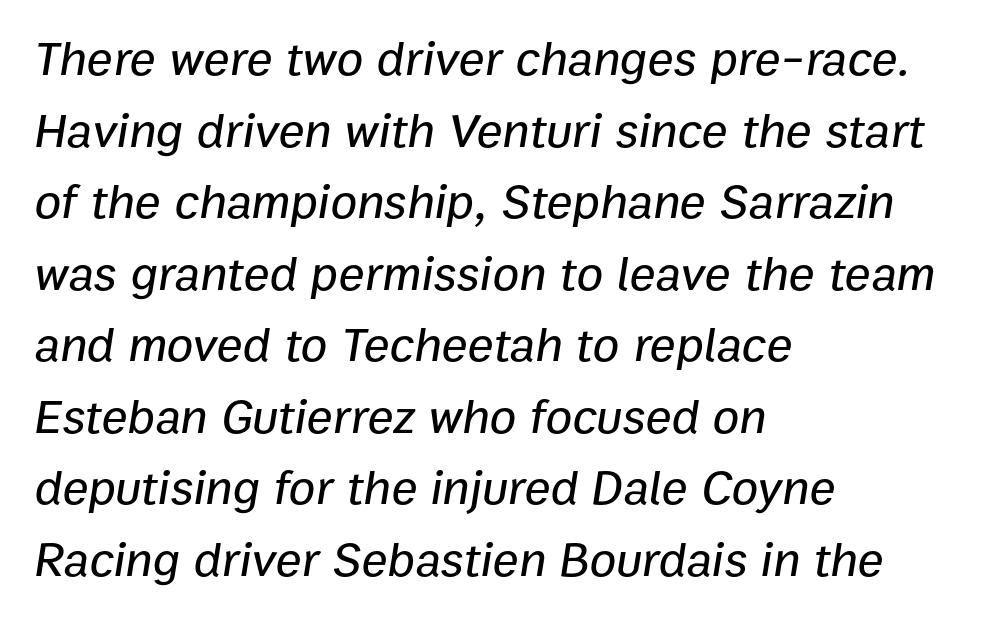
The image shows 49 px text type, italic (leaning right); set left-aligned, normal line spacing (1.46x), normal letter spacing, not underlined; low stroke contrast and a medium x-height.
